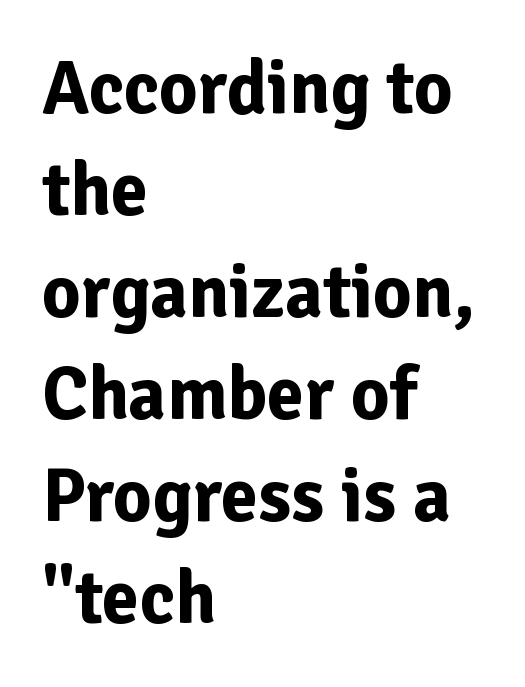
Standard letterfit; no display-style spreading of the glyphs. The space directly below the letters is spotless. A normal amount of white space separates one row of letters from the next. Proportional: the letters do not fall into vertical columns. The glyphs in this specimen are sans serif.
